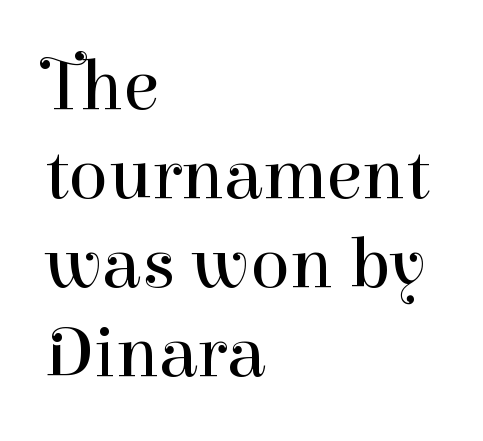
{"serif": "yes", "italic": "no", "bold": "no", "weight": "regular", "width": "normal", "stroke_contrast": "high", "x_height": "medium", "monospaced": "no", "underline": "no", "align": "left", "line_spacing_ratio": 1.22, "letter_spacing": "normal", "letter_spacing_em": 0.0, "glyph_px": 73}
